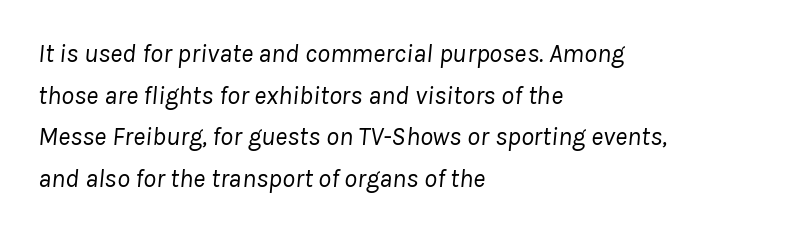
Q: Is the text bold? A: No.
Q: Is the text italic (slanted)? A: Yes, it leans right by about 8 degrees.
Q: Is the text underlined? A: No.
Q: How is the paragraph aligned? A: Left-aligned.
Q: Is the spacing between letters normal or unusually wide? A: Normal.
Q: Is the spacing between lines tight, normal or loose? A: Normal.
